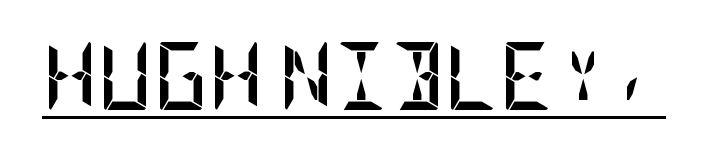
Vertical strokes here are truly vertical. The horizontal fit of the characters is conventional and even. Every word sits above its own underline. A dark, heavy texture on the line: the type is bold. Serif or sans? Sans — the stroke terminals are bare.
